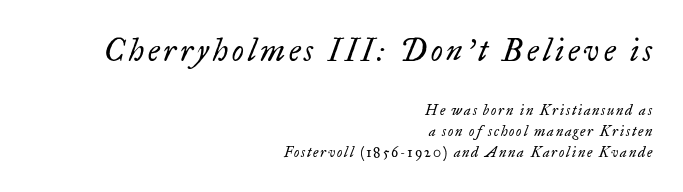
The image shows 31 px regular-weight serif type, italic (leaning right); set right-aligned, normal line spacing (1.47x), not underlined; the first (top) block is 2.21x larger; low stroke contrast and a small x-height.
